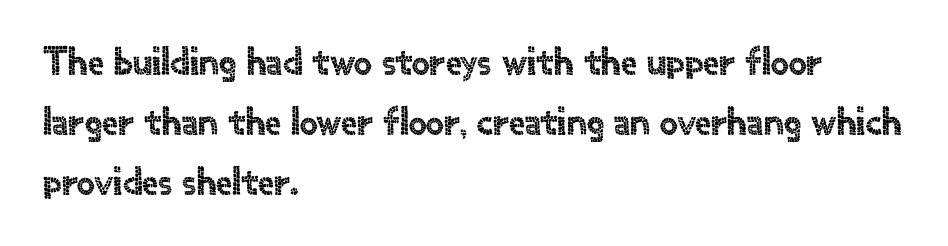
Q: Is the text italic (slanted)? A: No, it is upright.
Q: Is the typeface a serif or a sans-serif typeface? A: Sans-serif.
Q: Is the text underlined? A: No.
Q: How is the paragraph aligned? A: Left-aligned.
Q: Is the spacing between letters normal or unusually wide? A: Normal.
Q: Is the spacing between lines tight, normal or loose? A: Normal.
Q: Width (condensed, normal, or wide)? A: Normal.
Q: x-height? A: Small.
Q: Monospaced? A: No.
